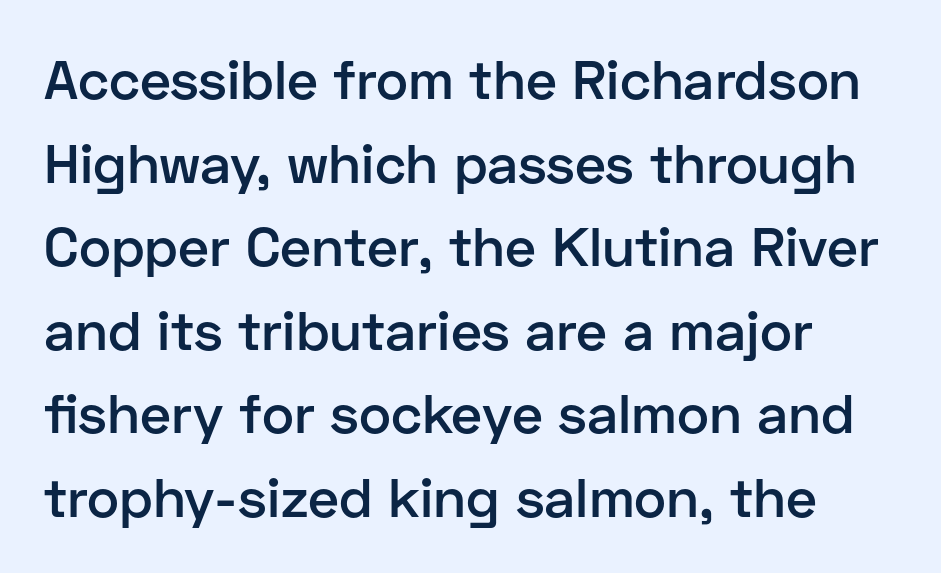
{"serif": "no", "italic": "no", "bold": "semi", "weight": "semibold", "width": "normal", "stroke_contrast": "low", "x_height": "medium", "monospaced": "no", "underline": "no", "line_spacing": "normal", "line_spacing_ratio": 1.52, "letter_spacing": "normal", "letter_spacing_em": 0.0, "glyph_px": 55}
